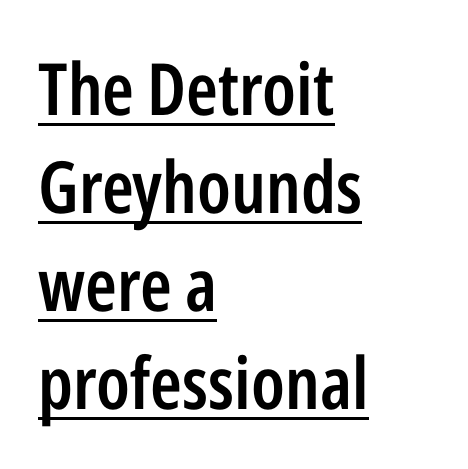
The image shows 72 px semibold, condensed sans-serif type, upright; set left-aligned, normal line spacing (1.36x), normal letter spacing, underlined; low stroke contrast and a medium x-height.
